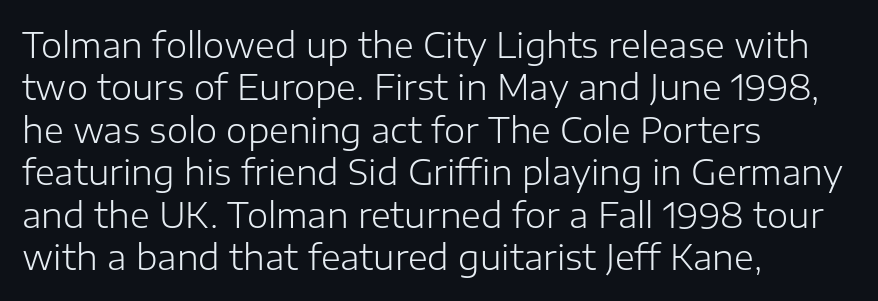
{"serif": "no", "italic": "no", "bold": "no", "weight": "light", "width": "normal", "stroke_contrast": "low", "x_height": "medium", "monospaced": "no", "underline": "no", "align": "left", "line_spacing": "normal", "line_spacing_ratio": 1.25, "letter_spacing": "normal", "letter_spacing_em": 0.0, "glyph_px": 34}
